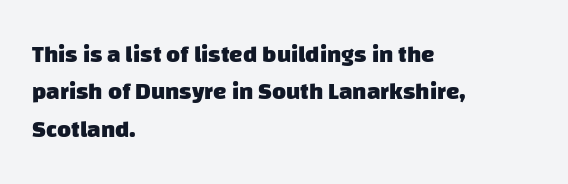
Leading: standard. Plenty of ink on the page — the face is bold. Letter spacing: default. These lines stack with their left ends in a neat column.
